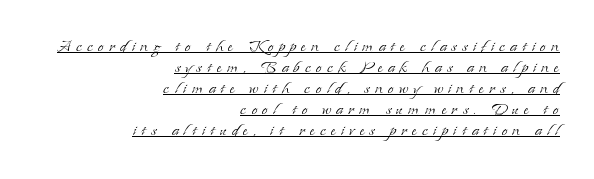
Line spacing here is tight. The passage shown has open, widely tracked lettering throughout. The rendered words wear a rule along their underside. Horizontally, the lines are justified to the trailing edge only.
